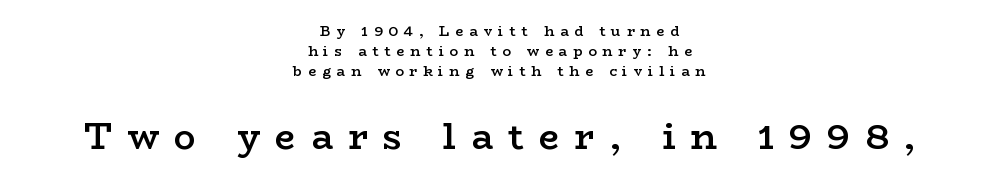
The image shows 36 px semibold, wide serif type, upright; set centered, normal line spacing (1.42x), unusually wide letter spacing (+0.42 em), not underlined; the second (bottom) block is 2.57x larger; low stroke contrast and a medium x-height.
